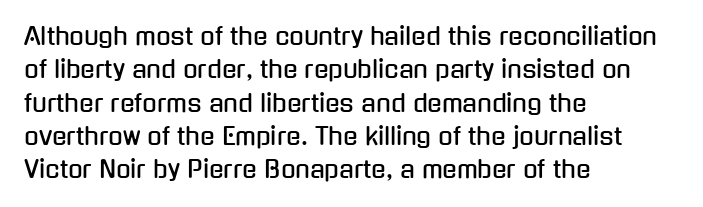
{"italic": "no", "underline": "no", "align": "left", "line_spacing": "normal", "line_spacing_ratio": 1.39, "letter_spacing": "normal", "letter_spacing_em": 0.0, "glyph_px": 24}
